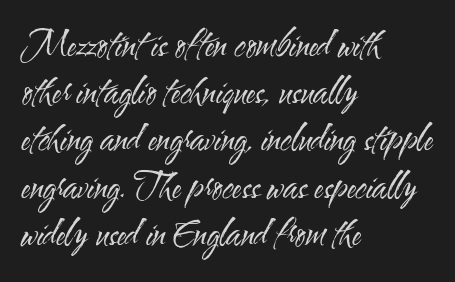
Q: Is the text bold? A: No.
Q: Is the text italic (slanted)? A: Yes.
Q: Is the typeface a serif or a sans-serif typeface? A: Sans-serif.
Q: Is the text underlined? A: No.
Q: How is the paragraph aligned? A: Left-aligned.
Q: Is the spacing between letters normal or unusually wide? A: Normal.
Q: Is the spacing between lines tight, normal or loose? A: Normal.
Q: Width (condensed, normal, or wide)? A: Condensed.
Q: Stroke contrast? A: Medium.
Q: x-height? A: Small.
Q: Monospaced? A: No.
